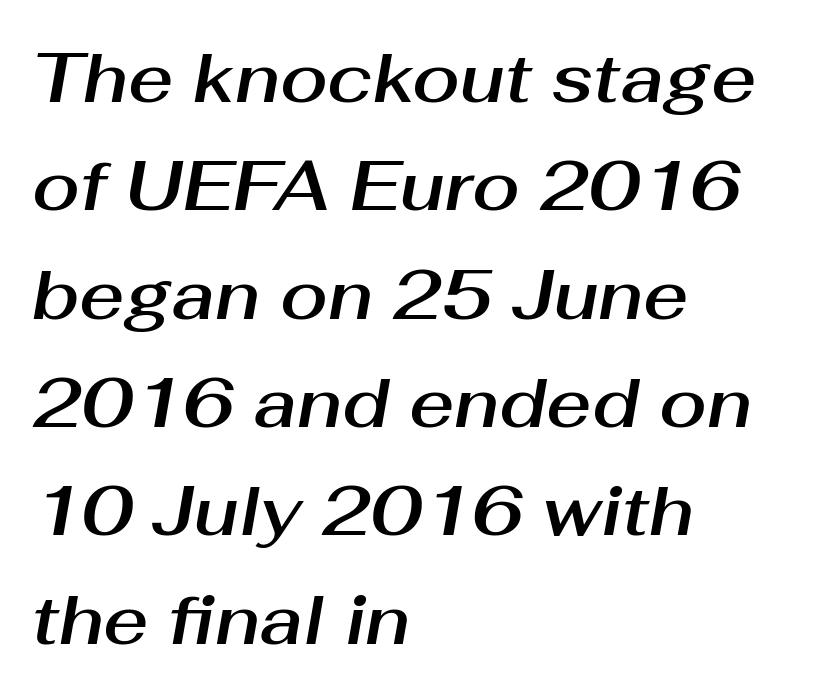
{"italic": "yes", "lean": "right", "slant_degrees": 10, "width": "normal", "stroke_contrast": "medium", "x_height": "medium", "monospaced": "no", "underline": "no", "align": "left", "line_spacing": "normal", "line_spacing_ratio": 1.57, "letter_spacing": "normal", "letter_spacing_em": 0.0, "glyph_px": 69}
